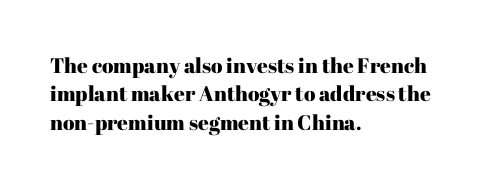
The image shows 21 px text type, upright; set left-aligned, normal line spacing (1.35x), normal letter spacing, not underlined.
